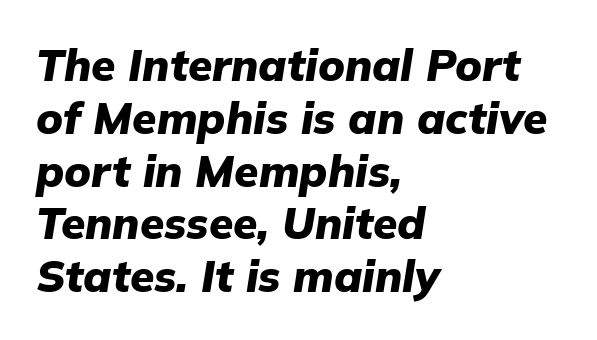
The image shows 44 px heavy type, italic (leaning right); set left-aligned, line spacing 1.2x, normal letter spacing, not underlined; low stroke contrast and a medium x-height.
